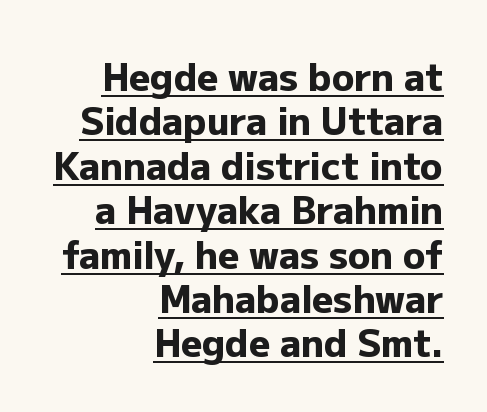
Q: Is the text bold? A: Yes.
Q: Is the text italic (slanted)? A: No, it is upright.
Q: Is the typeface a serif or a sans-serif typeface? A: Sans-serif.
Q: Is the text underlined? A: Yes.
Q: How is the paragraph aligned? A: Right-aligned.
Q: Is the spacing between letters normal or unusually wide? A: Normal.
Q: Width (condensed, normal, or wide)? A: Normal.
Q: Stroke contrast? A: Low.
Q: x-height? A: Medium.
Q: Monospaced? A: No.
